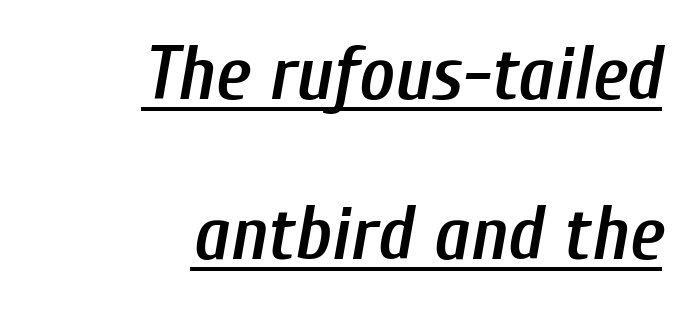
{"italic": "yes", "lean": "right", "slant_degrees": 10, "bold": "semi", "weight": "semibold", "width": "condensed", "stroke_contrast": "low", "x_height": "medium", "monospaced": "no", "underline": "yes", "align": "right", "line_spacing": "loose", "line_spacing_ratio": 2.1, "letter_spacing": "normal", "letter_spacing_em": 0.0, "glyph_px": 76}
